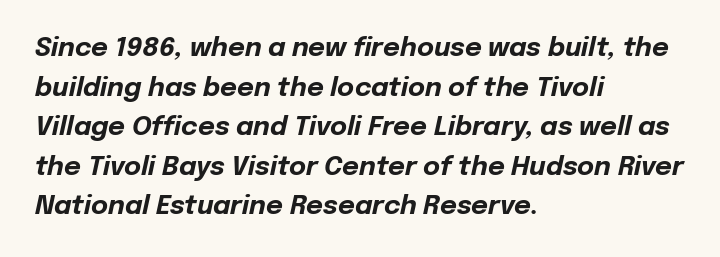
Compared with typical paragraphs, the rows here are spaced about the same. Compared with a centered layout, this one pins lines to the left instead. The words here are not underlined. Nothing unusual about the tracking: characters are spaced as the font intends. The sample has been set heavy, in full bold.
